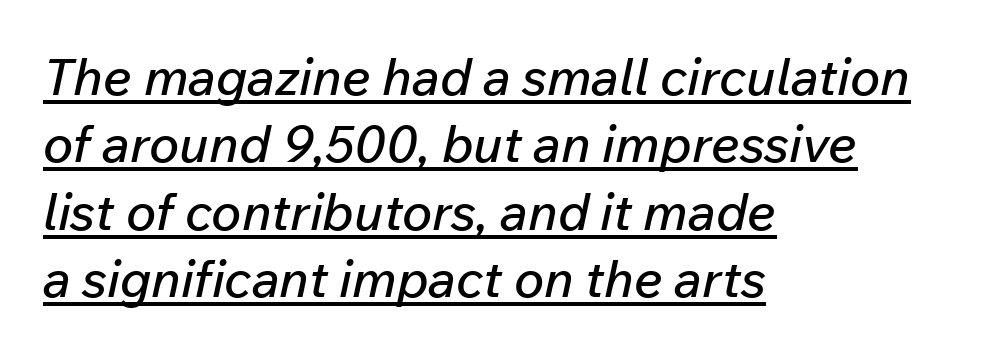
{"italic": "yes", "lean": "right", "slant_degrees": 12, "width": "normal", "stroke_contrast": "low", "x_height": "medium", "monospaced": "no", "underline": "yes", "align": "left", "line_spacing": "normal", "line_spacing_ratio": 1.32, "letter_spacing": "normal", "letter_spacing_em": 0.0, "glyph_px": 51}
